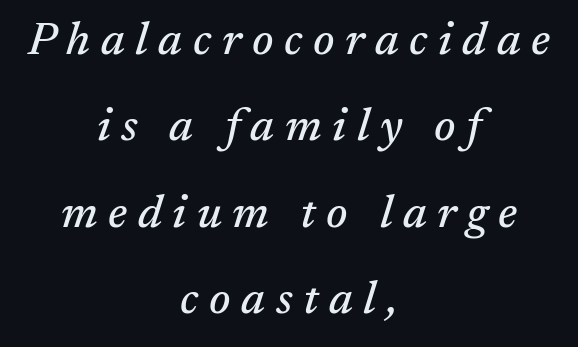
Is the type slanted? Yes — the strokes lean at a clear angle. Here the designer chose a conventional face with non-uniform glyph widths. The area under the type is left untouched. Regarding serifs, this sample has them. Tracking value appears strongly positive — letters spread wide. These lines stack symmetrically, like a column narrowing and widening about its center.
